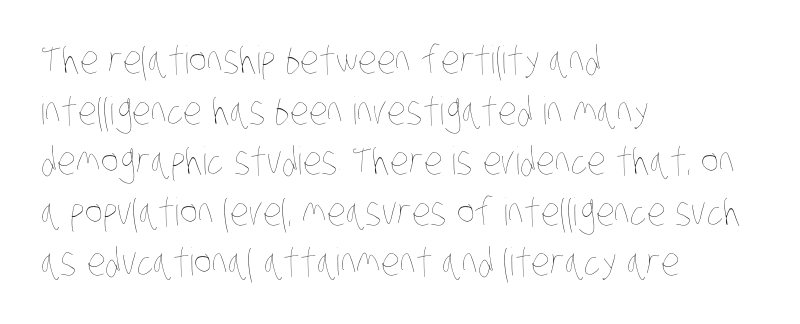
{"bold": "no", "weight": "thin", "width": "condensed", "stroke_contrast": "low", "x_height": "large", "monospaced": "no", "underline": "no", "align": "left", "line_spacing": "normal", "line_spacing_ratio": 1.33, "letter_spacing": "normal", "letter_spacing_em": 0.0, "glyph_px": 38}
